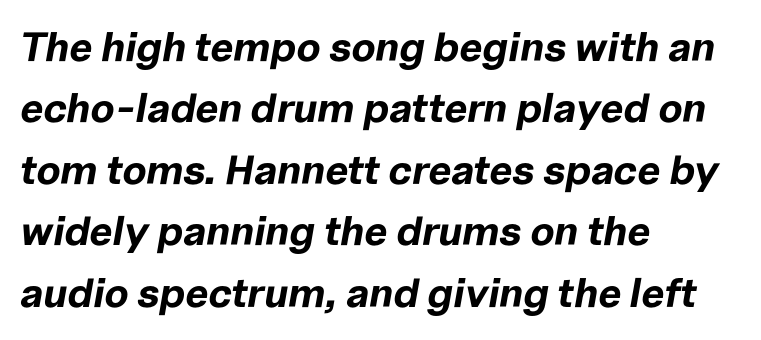
The image shows 41 px bold type, italic (leaning right); set left-aligned, normal line spacing (1.5x), normal letter spacing, not underlined; low stroke contrast and a medium x-height.
